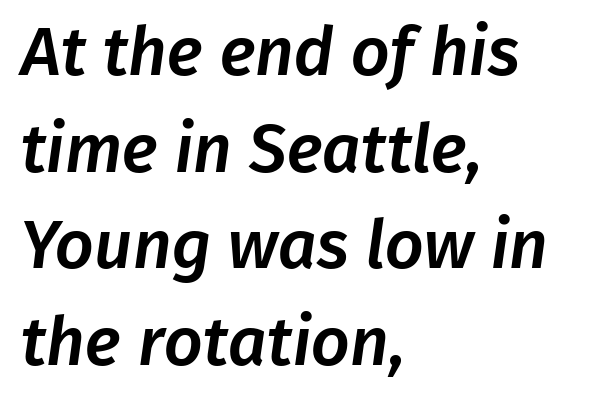
The image shows 68 px sans-serif type; set left-aligned, normal line spacing (1.42x), normal letter spacing, not underlined; low stroke contrast and a medium x-height.
